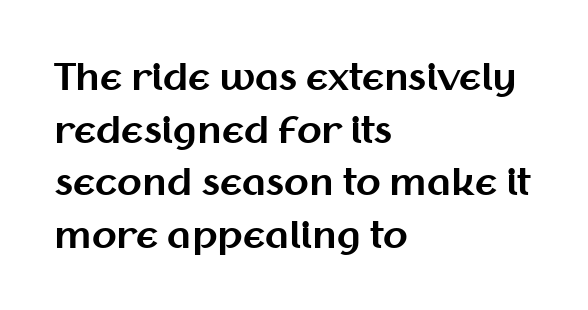
Q: Is the text bold? A: Yes.
Q: Is the text italic (slanted)? A: No, it is upright.
Q: Is the typeface a serif or a sans-serif typeface? A: Sans-serif.
Q: Is the text underlined? A: No.
Q: How is the paragraph aligned? A: Left-aligned.
Q: Is the spacing between letters normal or unusually wide? A: Normal.
Q: Is the spacing between lines tight, normal or loose? A: Normal.
Q: Width (condensed, normal, or wide)? A: Normal.
Q: Stroke contrast? A: Medium.
Q: x-height? A: Medium.
Q: Monospaced? A: No.
